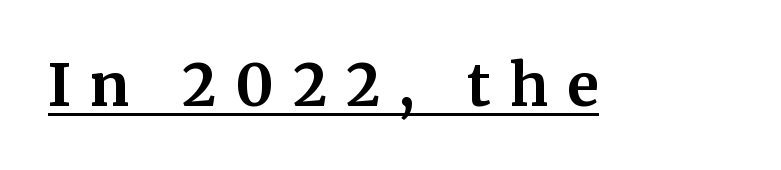
The image shows 58 px bold serif type, upright; set unusually wide letter spacing (+0.33 em), underlined; medium stroke contrast and a medium x-height.
